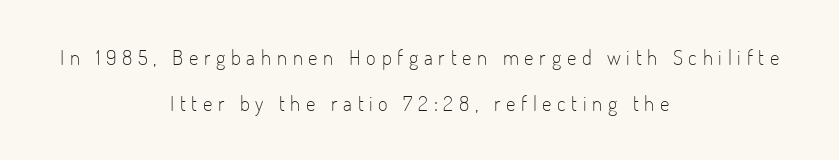
Q: Is the text bold? A: No.
Q: Is the text italic (slanted)? A: No, it is upright.
Q: Is the text underlined? A: No.
Q: How is the paragraph aligned? A: Centered.
Q: Is the spacing between letters normal or unusually wide? A: Unusually wide.
Q: Is the spacing between lines tight, normal or loose? A: Loose.
